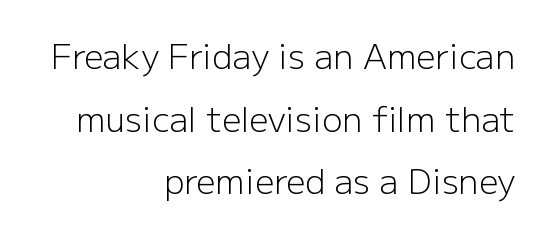
This is sans-serif lettering, the kind often seen on screens and signage. Reading down the block, your eye finds every line finishing at a fixed right position. Decoration check: the copy has no underline. This sample has the flowing, uneven cadence of proportional lettering. Do the letters lean? They stand straight.
